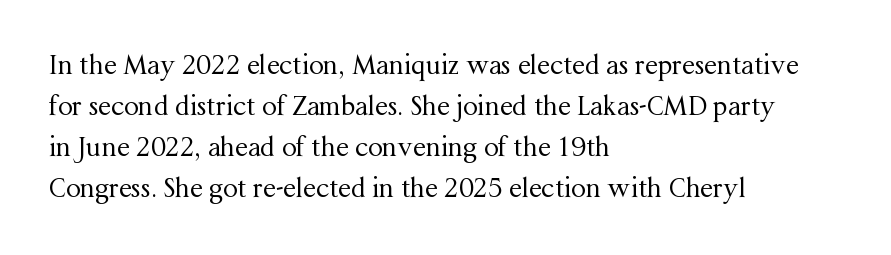
Q: Is the text bold? A: No.
Q: Is the text italic (slanted)? A: No, it is upright.
Q: Is the text underlined? A: No.
Q: How is the paragraph aligned? A: Left-aligned.
Q: Is the spacing between letters normal or unusually wide? A: Normal.
Q: Is the spacing between lines tight, normal or loose? A: Normal.
